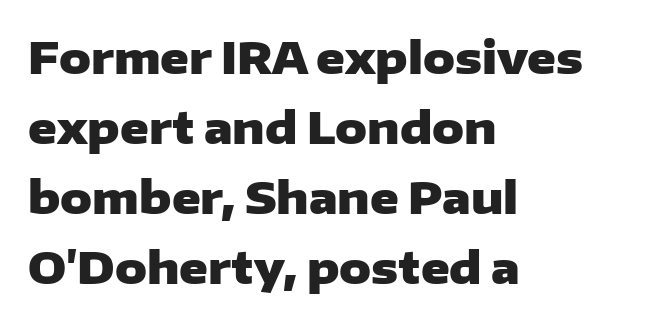
Default kerning and tracking; the words read as compact shapes. Examine the stroke ends and you'll find no serifs. The glyphs have the mass of a bold cut. The typography opts for an upright posture over an oblique one. A normal amount of white space separates one row of letters from the next. A classic flush-left, rag-right setting is used for this passage.
